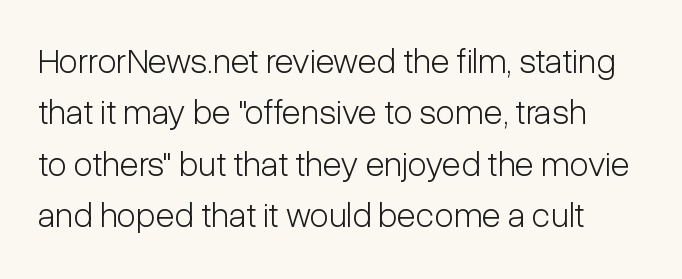
Q: Is the text bold? A: No.
Q: Is the text italic (slanted)? A: No, it is upright.
Q: Is the typeface a serif or a sans-serif typeface? A: Sans-serif.
Q: Is the text underlined? A: No.
Q: Is the spacing between letters normal or unusually wide? A: Normal.
Q: Is the spacing between lines tight, normal or loose? A: Normal.
Q: Width (condensed, normal, or wide)? A: Condensed.
Q: Stroke contrast? A: Low.
Q: x-height? A: Medium.
Q: Monospaced? A: No.
